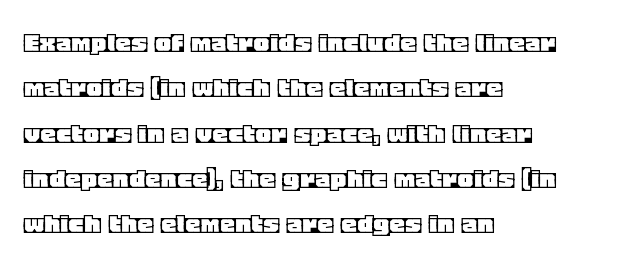
{"italic": "no", "width": "normal", "x_height": "large", "monospaced": "no", "underline": "no", "align": "left", "line_spacing": "normal", "line_spacing_ratio": 1.46, "letter_spacing": "normal", "letter_spacing_em": 0.0, "glyph_px": 31}
